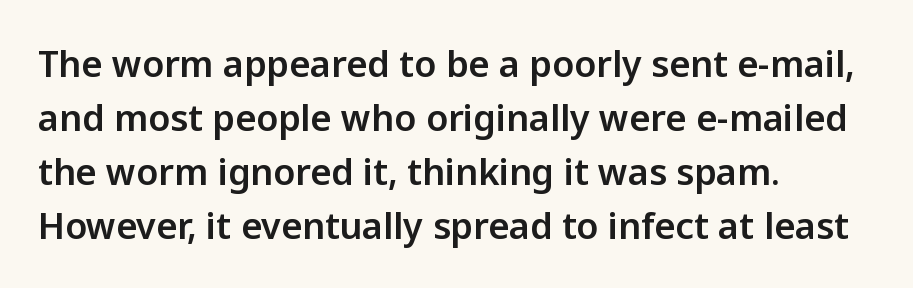
{"serif": "no", "italic": "no", "width": "normal", "stroke_contrast": "low", "x_height": "medium", "monospaced": "no", "underline": "no", "align": "left", "line_spacing": "normal", "line_spacing_ratio": 1.5, "letter_spacing": "normal", "letter_spacing_em": 0.0, "glyph_px": 36}
